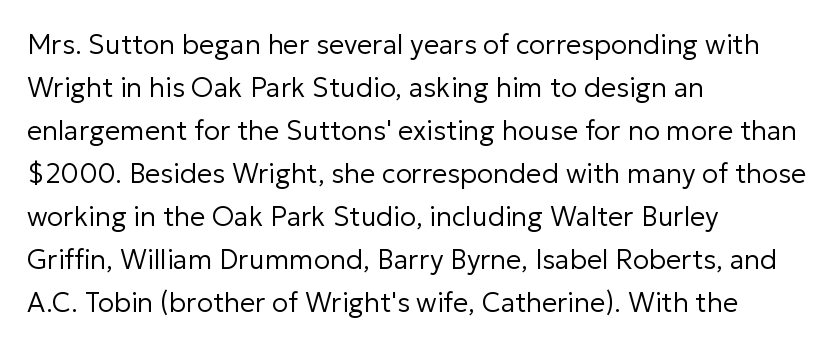
{"italic": "no", "bold": "no", "underline": "no", "align": "left", "line_spacing": "normal", "line_spacing_ratio": 1.59, "letter_spacing": "normal", "letter_spacing_em": 0.0, "glyph_px": 27}
